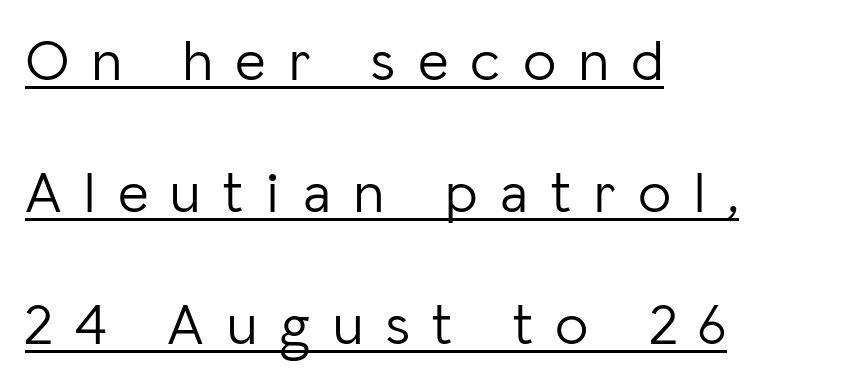
{"serif": "no", "italic": "no", "bold": "no", "weight": "light", "width": "normal", "stroke_contrast": "low", "x_height": "medium", "monospaced": "no", "underline": "yes", "align": "left", "line_spacing": "loose", "line_spacing_ratio": 2.24, "letter_spacing": "wide", "letter_spacing_em": 0.38, "glyph_px": 59}
